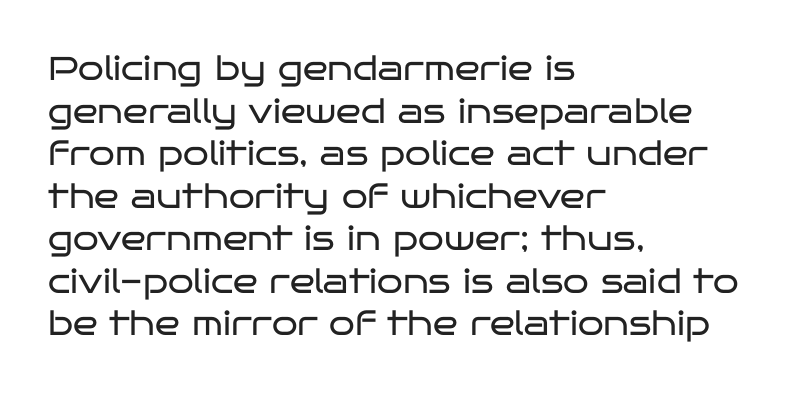
Line beginnings align vertically; line endings do not. The passage shown stacks its lines at a standard gap. Compared with a typical body face, this is equally light or lighter still. Are there feet on the stems? There aren't — it's a sans. This is the regular roman posture of the typeface. Think of a printed novel: that variable character pitch is what you see here.
